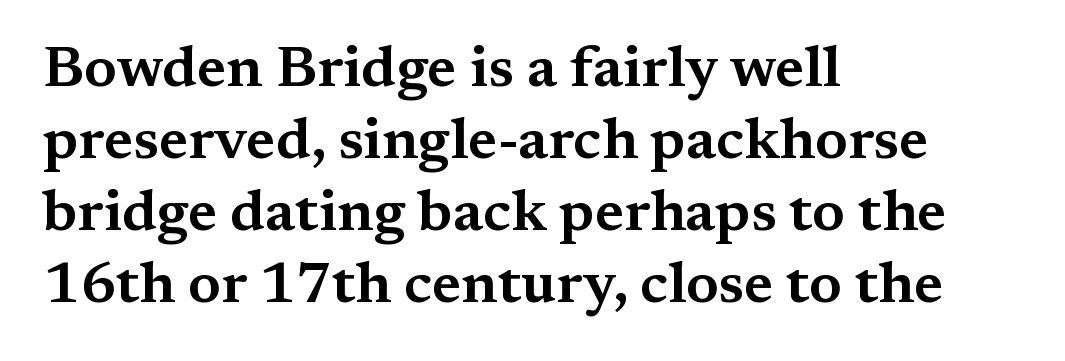
Style check: upright. Typeset ragged right — the left edge is the straight one. Tracking value appears to be zero — textbook default spacing. A typesetter would call this proportional, since set widths differ per character. Note: serifs present on the glyphs. Rule under the text: the space is simply empty.
